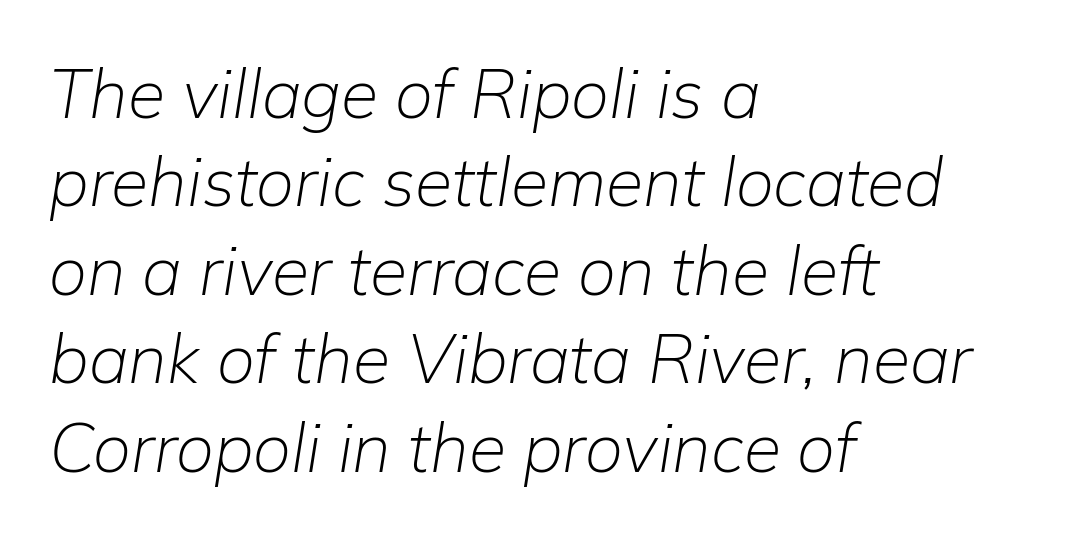
The image shows 68 px light type, italic (leaning right); set left-aligned, normal line spacing (1.3x), normal letter spacing, not underlined; low stroke contrast and a medium x-height.
